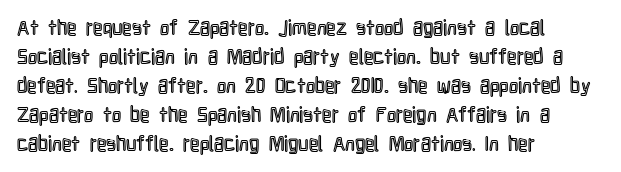
Does the leading feel generous? No, just average. Nobody touched the tracking dial on this one. This is the regular roman posture of the typeface. Visually the block forms a straight wall on the left and a jagged coastline on the right.
